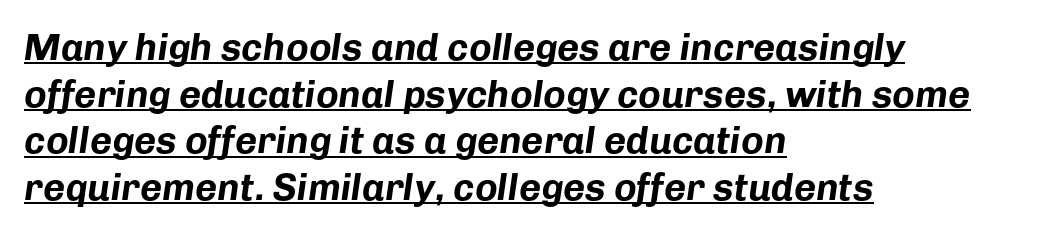
The image shows 38 px bold type, italic (leaning right); set left-aligned, line spacing 1.23x, normal letter spacing, underlined; low stroke contrast and a medium x-height.
